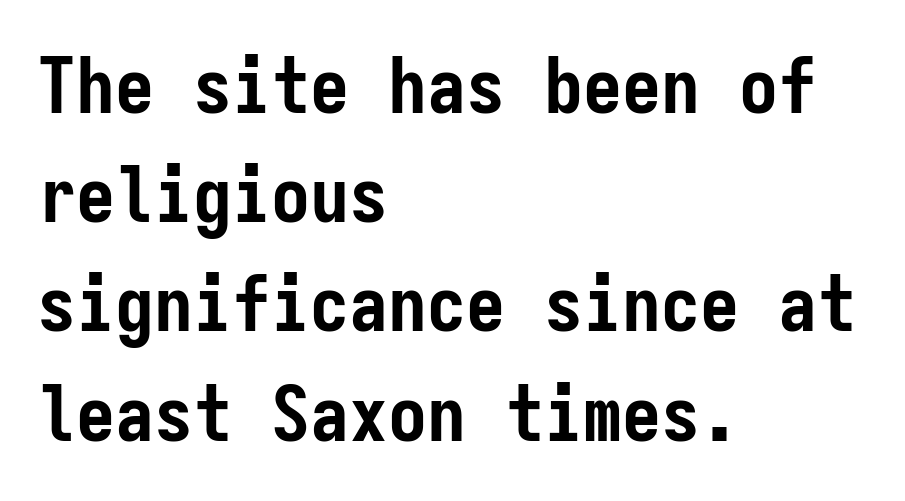
Q: Is the text bold? A: Yes.
Q: Is the text italic (slanted)? A: No, it is upright.
Q: Is the typeface a serif or a sans-serif typeface? A: Sans-serif.
Q: Is the text underlined? A: No.
Q: How is the paragraph aligned? A: Left-aligned.
Q: Is the spacing between letters normal or unusually wide? A: Normal.
Q: Is the spacing between lines tight, normal or loose? A: Normal.
Q: Width (condensed, normal, or wide)? A: Condensed.
Q: Stroke contrast? A: Low.
Q: x-height? A: Medium.
Q: Monospaced? A: Yes.
